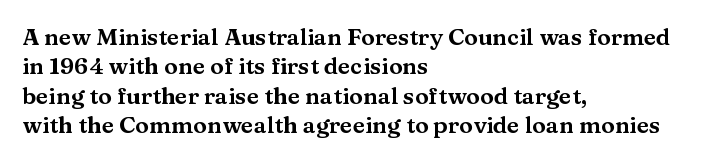
Q: Is the text italic (slanted)? A: No, it is upright.
Q: Is the text underlined? A: No.
Q: How is the paragraph aligned? A: Left-aligned.
Q: Is the spacing between letters normal or unusually wide? A: Normal.
Q: Is the spacing between lines tight, normal or loose? A: Normal.
